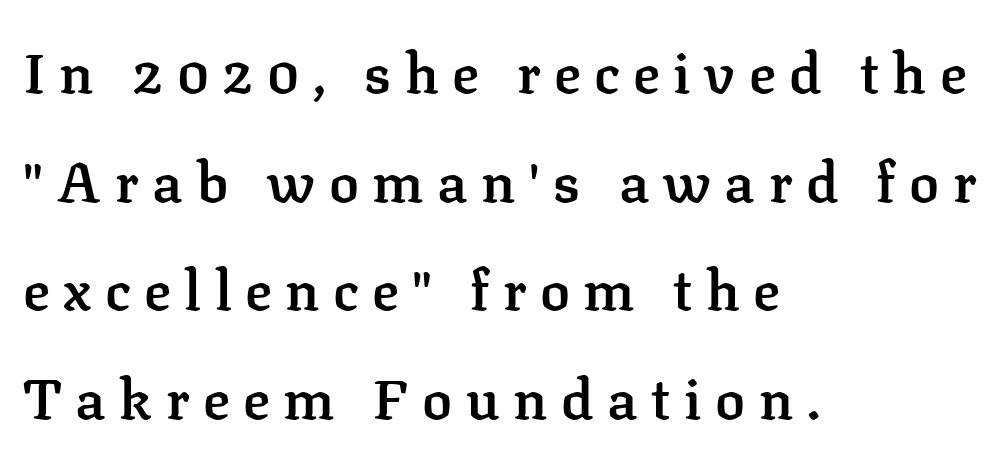
Vertical strokes here are truly vertical. Classification — serif. Underlining? Definitely not there. The passage shown is semibold, sitting just below true bold. You could only call the tracking loose — the letters float apart.
